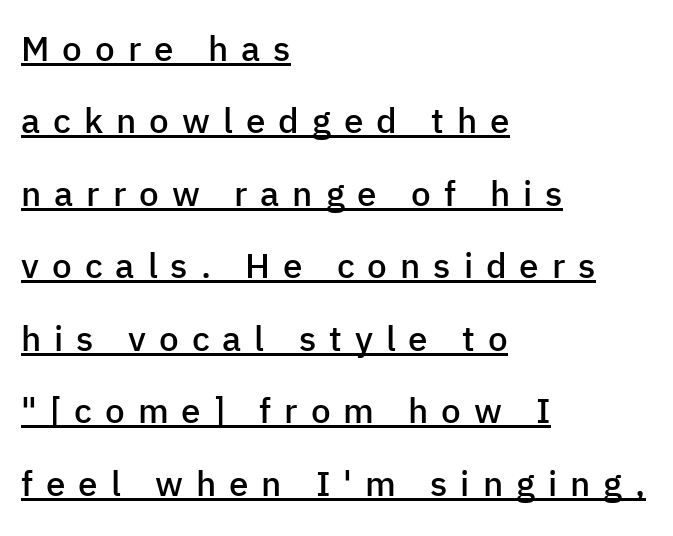
Glyph-to-glyph distance is far greater than everyday printed text. Notice how the passage keeps a crisp vertical edge on the left only. The rendering uses natural spacing where letterforms have individual widths. Stroke terminals: plain, sans-serif. No italicization has been applied; the sample stays upright.
